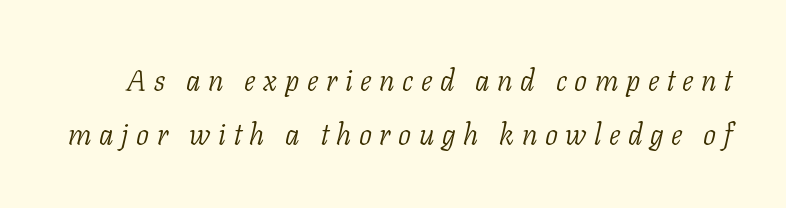
{"serif": "yes", "italic": "yes", "lean": "right", "slant_degrees": 11, "bold": "no", "weight": "light", "width": "normal", "stroke_contrast": "low", "x_height": "medium", "monospaced": "no", "underline": "no", "line_spacing_ratio": 1.85, "letter_spacing": "wide", "letter_spacing_em": 0.26, "glyph_px": 29}
